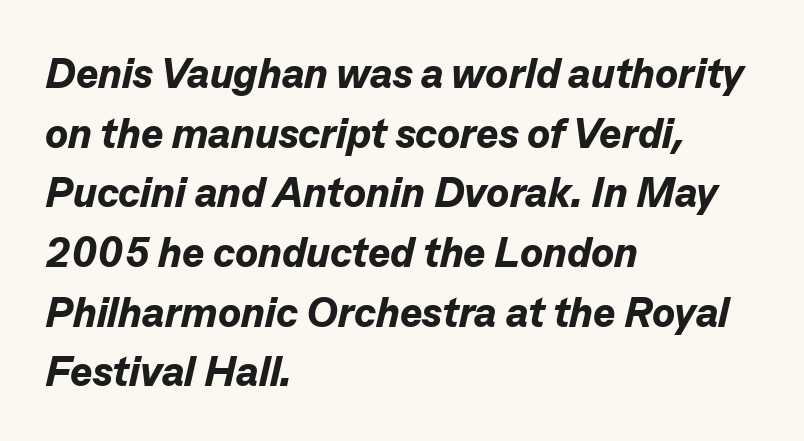
The image shows 42 px bold type, italic (leaning right); set left-aligned, normal line spacing (1.42x), normal letter spacing, not underlined; low stroke contrast and a medium x-height.
